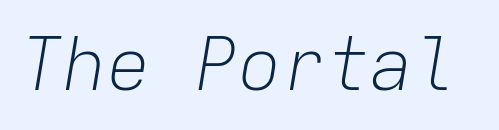
Q: Is the text bold? A: No.
Q: Is the text italic (slanted)? A: Yes, it leans right by about 9 degrees.
Q: Is the text underlined? A: No.
Q: Is the spacing between letters normal or unusually wide? A: Normal.
Q: Width (condensed, normal, or wide)? A: Normal.
Q: Stroke contrast? A: Low.
Q: x-height? A: Medium.
Q: Monospaced? A: Yes.
